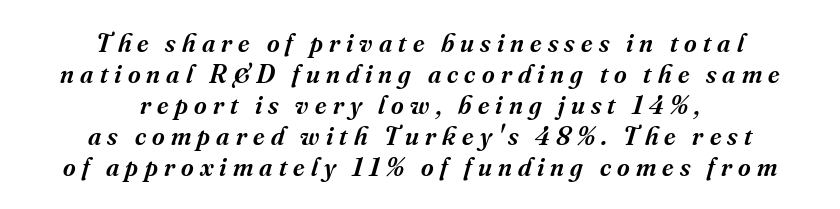
Observe the wide spacing: letters keep a clear distance from each other. Students, observe: this is what under-led, compact text looks like. The paragraph shown floats in the horizontal middle. The letters are slanted; this is an italic face.
